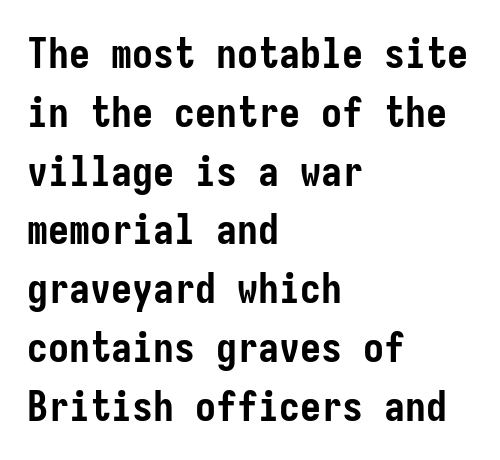
Q: Is the text bold? A: Yes.
Q: Is the text italic (slanted)? A: No, it is upright.
Q: Is the typeface a serif or a sans-serif typeface? A: Sans-serif.
Q: Is the text underlined? A: No.
Q: How is the paragraph aligned? A: Left-aligned.
Q: Is the spacing between letters normal or unusually wide? A: Normal.
Q: Is the spacing between lines tight, normal or loose? A: Normal.
Q: Width (condensed, normal, or wide)? A: Condensed.
Q: Stroke contrast? A: Low.
Q: x-height? A: Medium.
